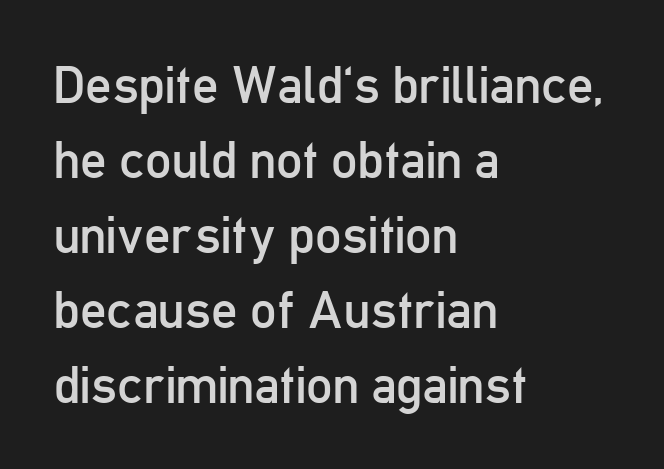
{"serif": "no", "italic": "no", "bold": "no", "weight": "regular", "width": "condensed", "stroke_contrast": "low", "x_height": "medium", "monospaced": "no", "underline": "no", "align": "left", "line_spacing": "normal", "line_spacing_ratio": 1.44, "letter_spacing": "normal", "letter_spacing_em": 0.0, "glyph_px": 52}
